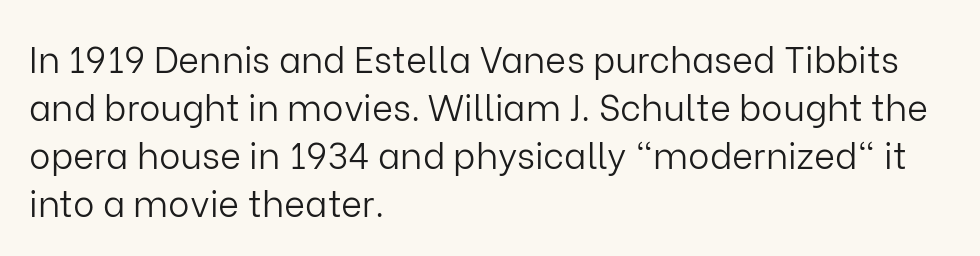
The image shows 36 px light sans-serif type, upright; set left-aligned, normal line spacing (1.33x), normal letter spacing, not underlined; low stroke contrast and a medium x-height.
